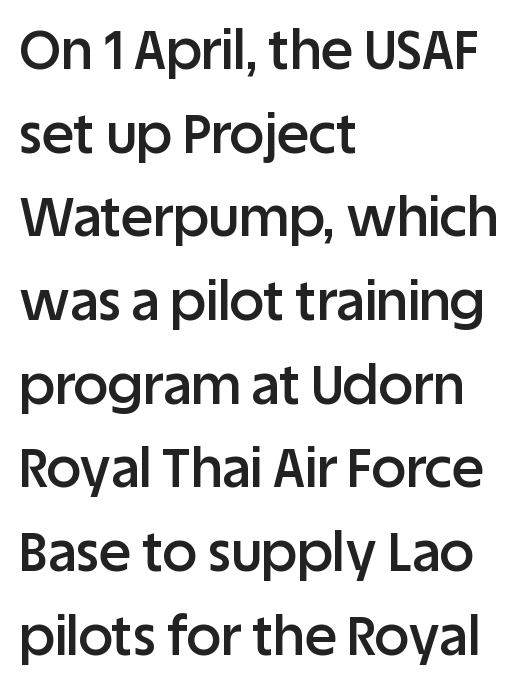
{"serif": "no", "italic": "no", "bold": "semi", "weight": "semibold", "width": "normal", "stroke_contrast": "low", "x_height": "large", "monospaced": "no", "underline": "no", "align": "left", "line_spacing": "normal", "line_spacing_ratio": 1.55, "letter_spacing": "normal", "letter_spacing_em": 0.0, "glyph_px": 54}
